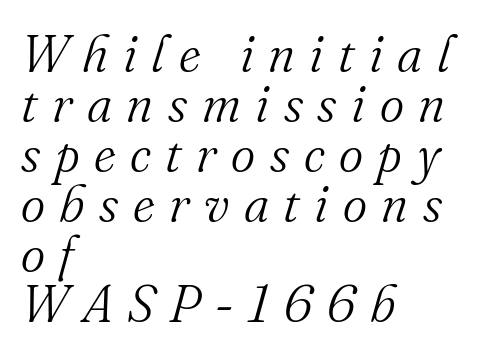
The image shows 52 px light serif type, italic (leaning right); set left-aligned, tight line spacing (0.96x), unusually wide letter spacing (+0.28 em), not underlined; medium stroke contrast and a small x-height.
